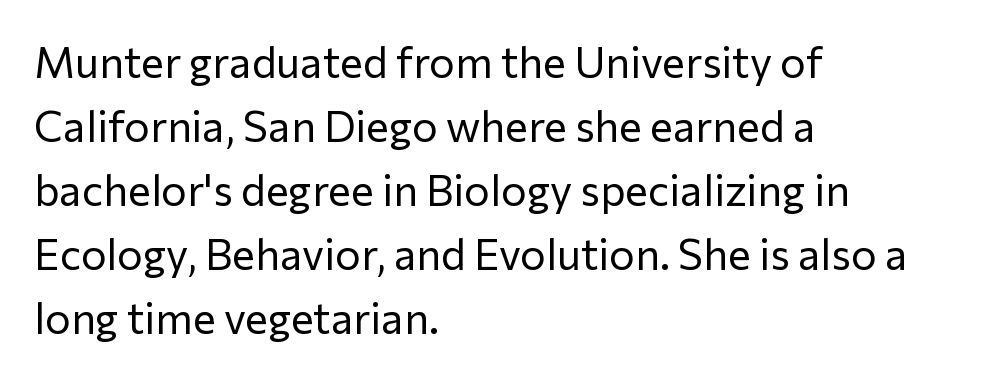
Think of a printed novel: that variable character pitch is what you see here. The paragraph has a hard left edge and a soft right edge. In terms of letterspacing, this is plain default setting. The glyphs in this specimen are sans serif. Each new line begins a customary step beneath the previous one. A clean baseline with only descenders dipping below it.
